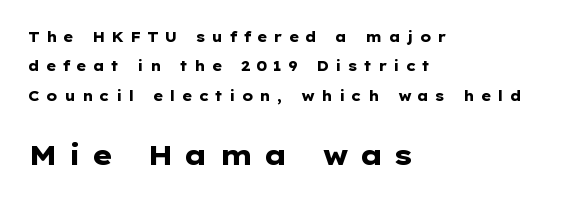
Q: Is the text bold? A: Yes.
Q: Is the text italic (slanted)? A: No, it is upright.
Q: Is the text underlined? A: No.
Q: How is the paragraph aligned? A: Left-aligned.
Q: Is the spacing between letters normal or unusually wide? A: Unusually wide.
Q: Is the spacing between lines tight, normal or loose? A: Loose.
Q: Which block of text is set in a larger size, the first (top) or the second (bottom)? A: The second (bottom) one.
